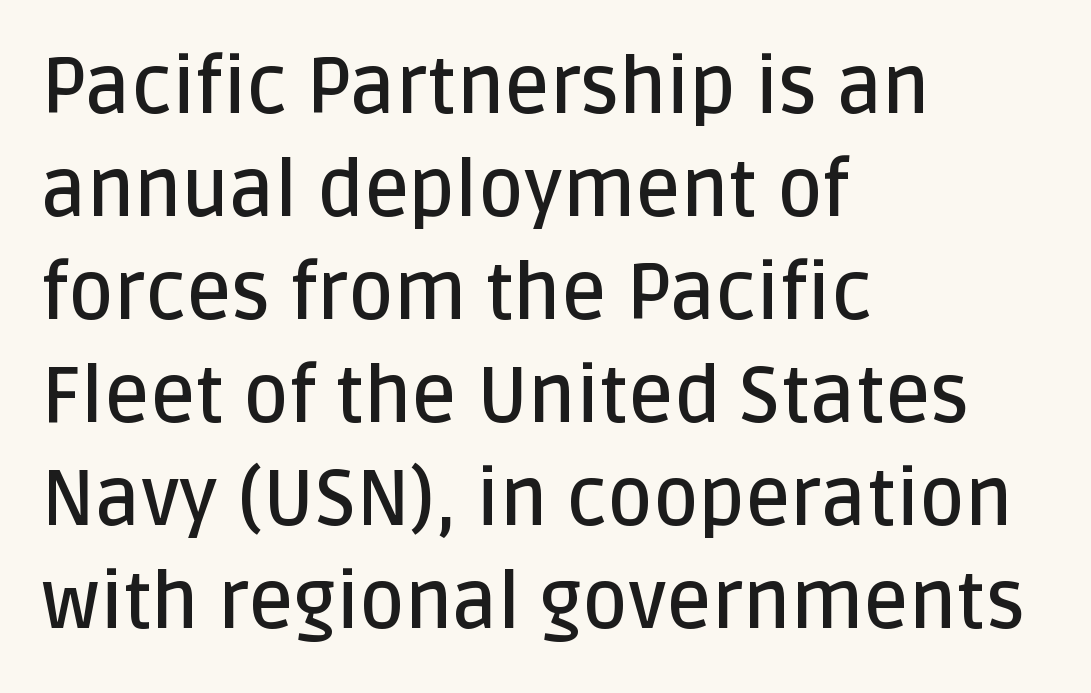
{"serif": "no", "italic": "no", "bold": "semi", "weight": "semibold", "width": "normal", "stroke_contrast": "low", "x_height": "large", "monospaced": "no", "underline": "no", "align": "left", "line_spacing": "normal", "line_spacing_ratio": 1.32, "letter_spacing": "normal", "letter_spacing_em": 0.0, "glyph_px": 78}
